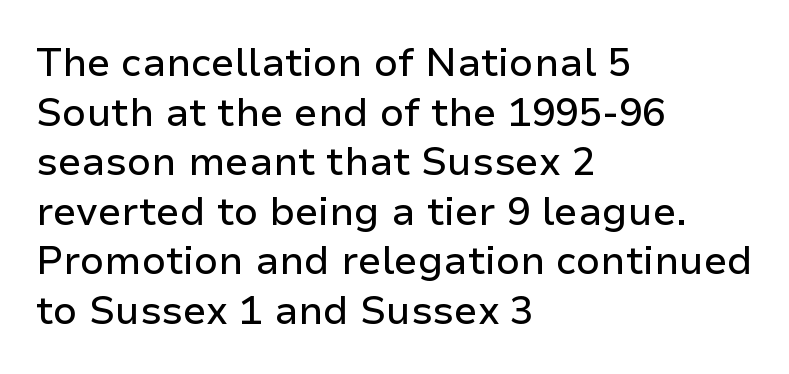
{"serif": "no", "italic": "no", "width": "normal", "stroke_contrast": "low", "x_height": "medium", "monospaced": "no", "underline": "no", "align": "left", "line_spacing": "normal", "line_spacing_ratio": 1.27, "letter_spacing": "normal", "letter_spacing_em": 0.0, "glyph_px": 39}
